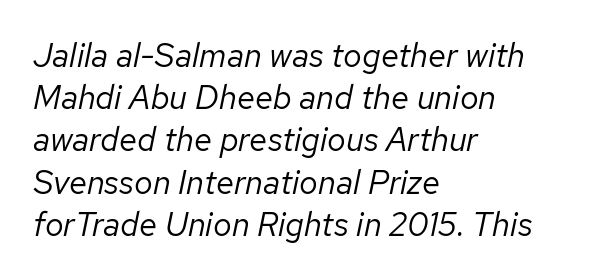
A typesetter would call this proportional, since set widths differ per character. Each new line begins a customary step beneath the previous one. The foot of each line stays bare and open. No heavy texture on the line: the type isn't bold. Each line starts at the same left margin while the right side varies. These lines were composed using italics.
